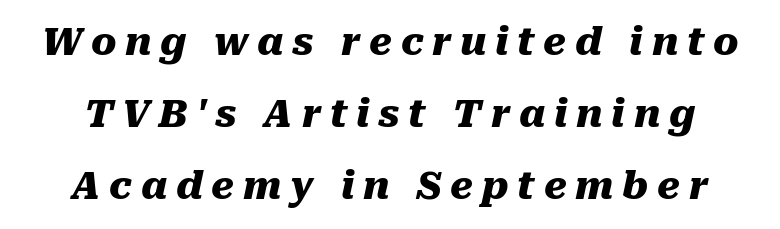
Q: Is the text bold? A: Yes.
Q: Is the text italic (slanted)? A: Yes, it leans right by about 10 degrees.
Q: Is the text underlined? A: No.
Q: Is the spacing between letters normal or unusually wide? A: Unusually wide.
Q: Is the spacing between lines tight, normal or loose? A: Loose.
Q: Width (condensed, normal, or wide)? A: Normal.
Q: Stroke contrast? A: Medium.
Q: x-height? A: Medium.
Q: Monospaced? A: No.
